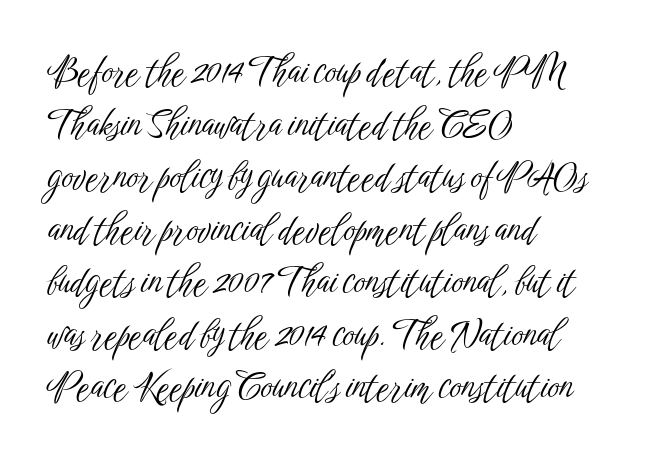
{"serif": "no", "bold": "no", "weight": "light", "width": "condensed", "stroke_contrast": "low", "x_height": "medium", "monospaced": "no", "underline": "no", "align": "left", "line_spacing": "normal", "line_spacing_ratio": 1.46, "letter_spacing": "normal", "letter_spacing_em": 0.0, "glyph_px": 36}
